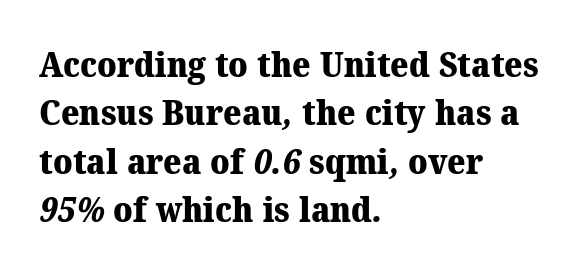
Q: Is the text bold? A: Yes.
Q: Is the typeface a serif or a sans-serif typeface? A: Serif.
Q: Is the text underlined? A: No.
Q: How is the paragraph aligned? A: Left-aligned.
Q: Is the spacing between letters normal or unusually wide? A: Normal.
Q: Is the spacing between lines tight, normal or loose? A: Normal.
Q: Width (condensed, normal, or wide)? A: Normal.
Q: Stroke contrast? A: Medium.
Q: x-height? A: Medium.
Q: Monospaced? A: No.
